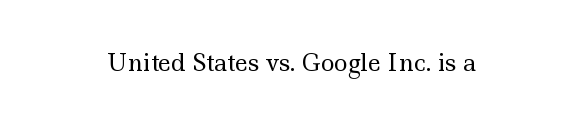
The image shows 23 px text type, upright; set normal letter spacing, not underlined.
